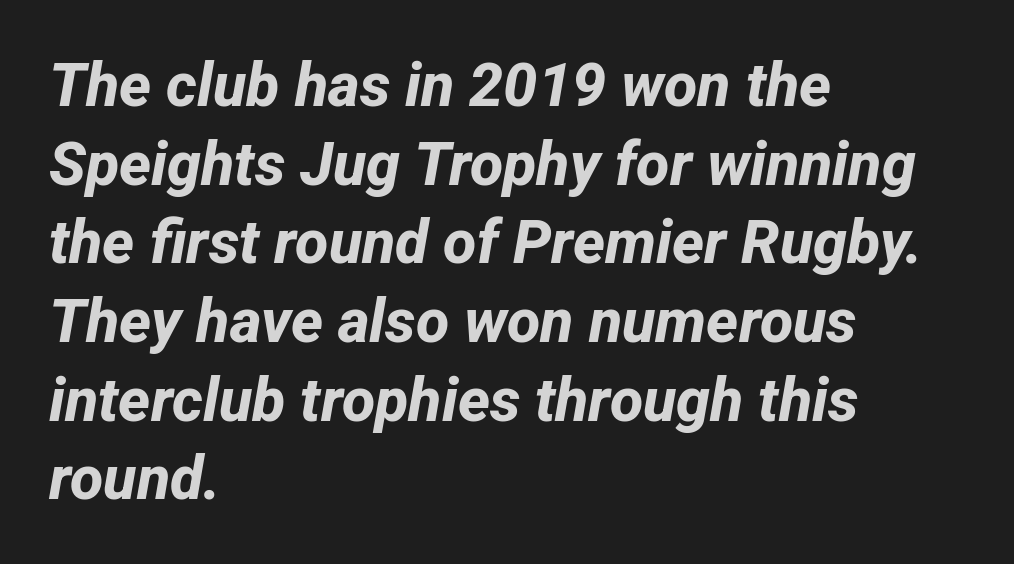
{"serif": "no", "bold": "yes", "weight": "bold", "width": "normal", "stroke_contrast": "low", "x_height": "medium", "monospaced": "no", "underline": "no", "align": "left", "line_spacing": "normal", "line_spacing_ratio": 1.29, "letter_spacing": "normal", "letter_spacing_em": 0.0, "glyph_px": 61}
